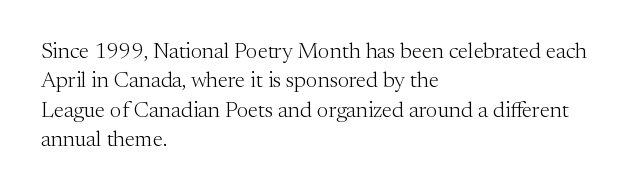
Caption: face not bold, strokes unweighted. Whoever set this chose a conventional vertical rhythm. This sample uses plain, unmodified letter spacing. The lettering stays uniformly vertical, giving the passage a roman look. Rule under the text: the space is simply empty.
